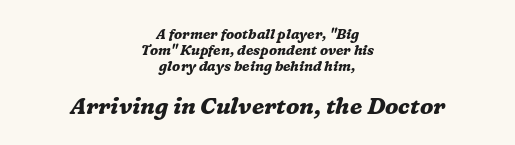
The image shows 23 px bold type, italic (leaning right); set centered, tight line spacing (1.13x), normal letter spacing, not underlined; the second (bottom) block is 1.64x larger.
